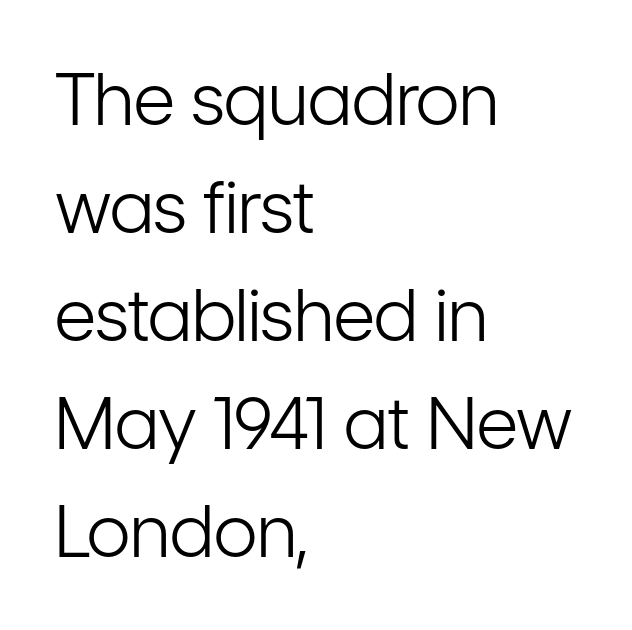
The image shows 72 px light, condensed sans-serif type, upright; set left-aligned, normal line spacing (1.5x), normal letter spacing, not underlined; low stroke contrast and a medium x-height.
